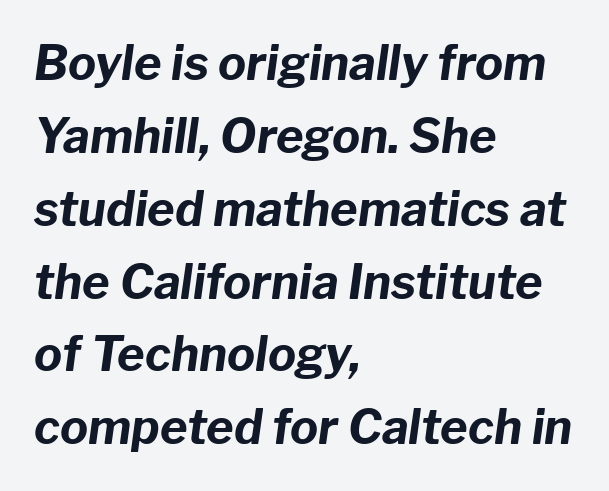
{"italic": "yes", "lean": "right", "slant_degrees": 8, "bold": "yes", "weight": "bold", "width": "normal", "stroke_contrast": "low", "x_height": "medium", "monospaced": "no", "underline": "no", "align": "left", "line_spacing": "normal", "line_spacing_ratio": 1.55, "letter_spacing": "normal", "letter_spacing_em": 0.0, "glyph_px": 47}
